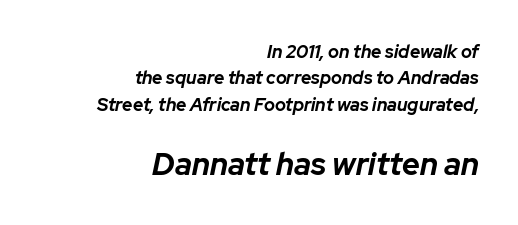
{"italic": "yes", "lean": "right", "slant_degrees": 12, "bold": "yes", "weight": "bold", "width": "normal", "stroke_contrast": "low", "x_height": "medium", "monospaced": "no", "underline": "no", "align": "right", "line_spacing": "normal", "line_spacing_ratio": 1.47, "letter_spacing": "normal", "letter_spacing_em": 0.0, "larger_block": "second", "size_ratio": 1.72, "glyph_px": 31}
